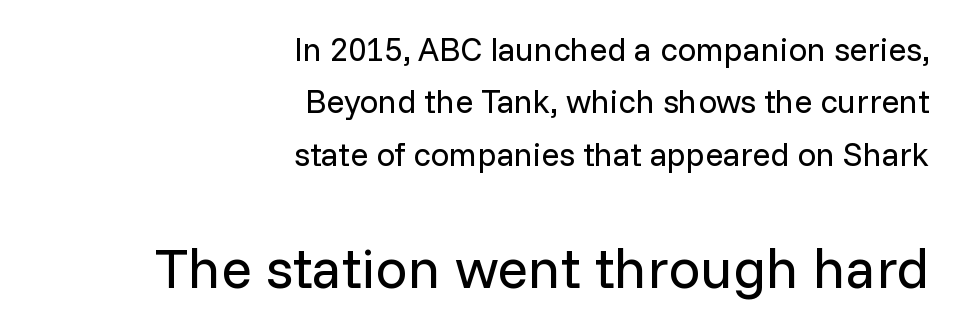
The image shows 57 px regular-weight sans-serif type, upright; set right-aligned, normal line spacing (1.59x), normal letter spacing, not underlined; the second (bottom) block is 1.73x larger; low stroke contrast and a medium x-height.
